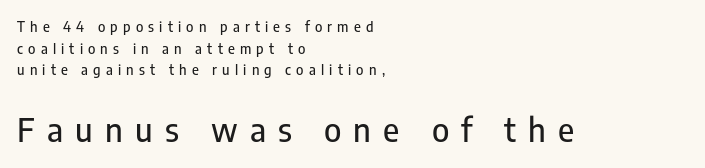
{"serif": "no", "italic": "no", "width": "condensed", "stroke_contrast": "low", "x_height": "medium", "monospaced": "no", "underline": "no", "align": "left", "line_spacing": "normal", "line_spacing_ratio": 1.55, "letter_spacing": "wide", "letter_spacing_em": 0.37, "larger_block": "second", "size_ratio": 2.36, "glyph_px": 33}
